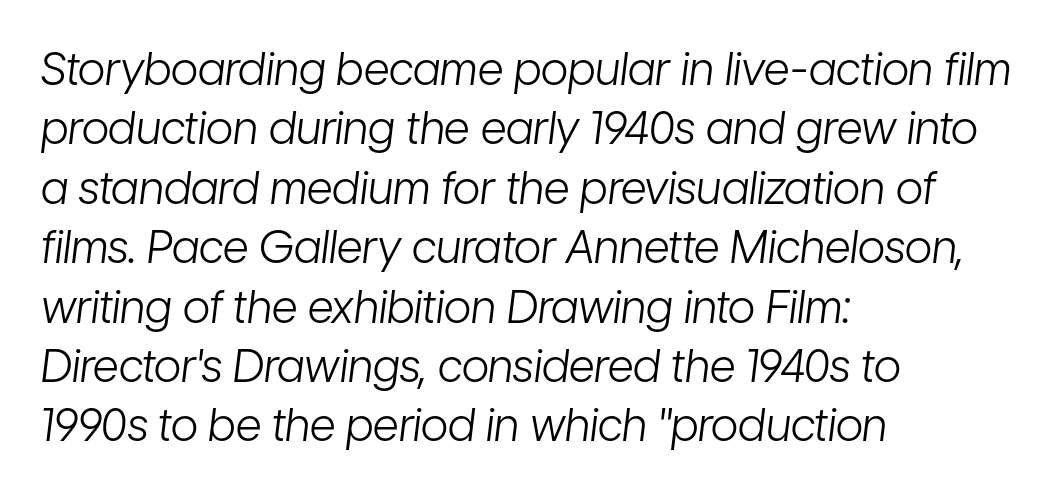
Caption: multi-line text, flush left, ragged right. The vertical gap from one line to the next is medium. No chunkiness to these letters — they're not bold. Just letters on the line, the space beneath them empty.
